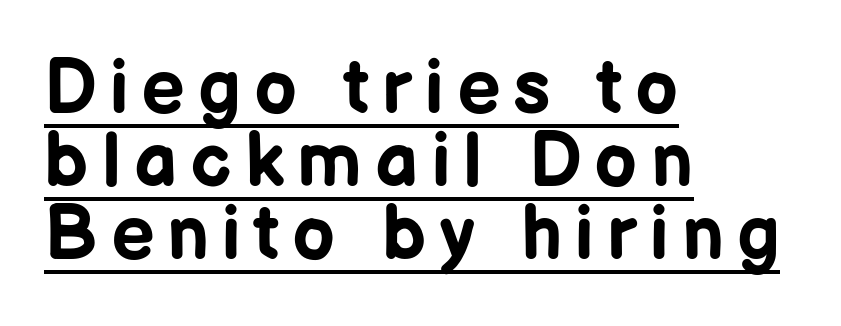
{"serif": "no", "italic": "no", "bold": "yes", "weight": "bold", "width": "normal", "stroke_contrast": "low", "x_height": "medium", "monospaced": "no", "underline": "yes", "align": "left", "line_spacing": "tight", "line_spacing_ratio": 0.96, "glyph_px": 76}
